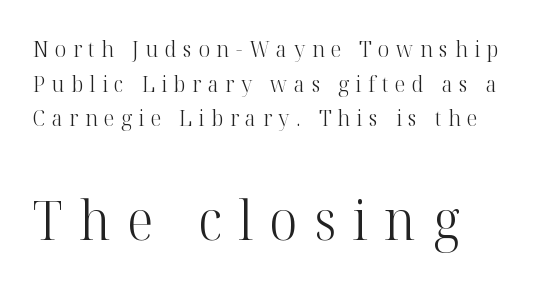
{"serif": "yes", "italic": "no", "bold": "no", "weight": "light", "width": "normal", "stroke_contrast": "high", "x_height": "medium", "monospaced": "no", "underline": "no", "line_spacing": "normal", "line_spacing_ratio": 1.57, "letter_spacing": "wide", "letter_spacing_em": 0.3, "larger_block": "second", "size_ratio": 2.5, "glyph_px": 55}
